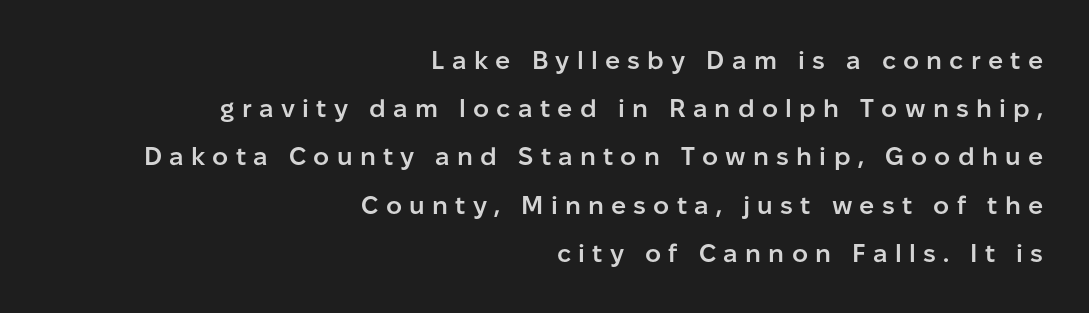
The setting favours the right margin, as signatures and pull-quotes sometimes do. The gaps between neighbouring characters are conspicuously large. Anything drawn beneath the words? Only blank space. How would I describe the line gaps? Wide and relaxed.
